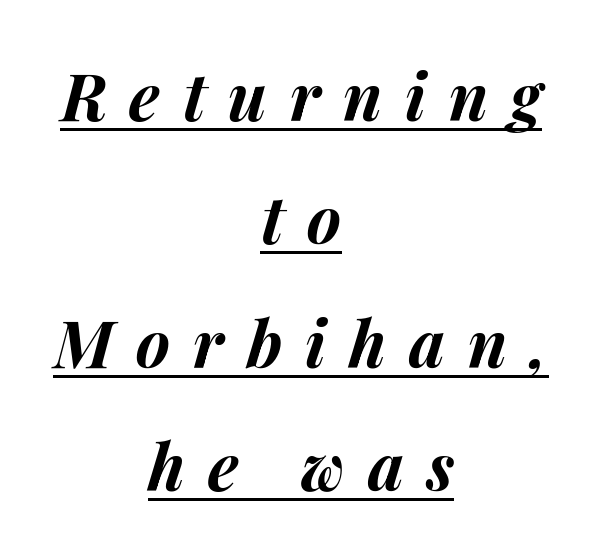
The image shows 65 px bold type, italic (leaning right); set centered, loose line spacing (1.9x), unusually wide letter spacing (+0.35 em), underlined; medium stroke contrast and a medium x-height.
